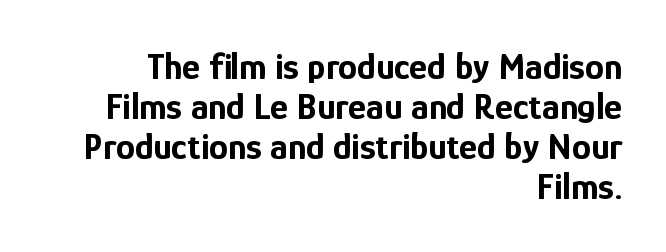
Q: Is the text bold? A: Yes.
Q: Is the text italic (slanted)? A: No, it is upright.
Q: Is the typeface a serif or a sans-serif typeface? A: Sans-serif.
Q: Is the text underlined? A: No.
Q: How is the paragraph aligned? A: Right-aligned.
Q: Is the spacing between letters normal or unusually wide? A: Normal.
Q: Is the spacing between lines tight, normal or loose? A: Tight.
Q: Width (condensed, normal, or wide)? A: Condensed.
Q: Stroke contrast? A: Low.
Q: x-height? A: Medium.
Q: Monospaced? A: No.
